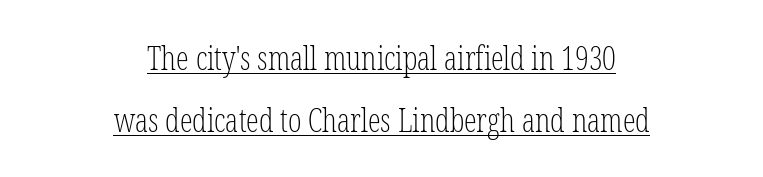
Tracking here is standard; glyphs follow each other at the usual distance. I'd call this a serif setting — the letters wear small feet. Characters remain perfectly vertical along every line. Regarding leading, the lines here are spaced well apart. The lines in this sample share a center point and differ in where they start and stop.
